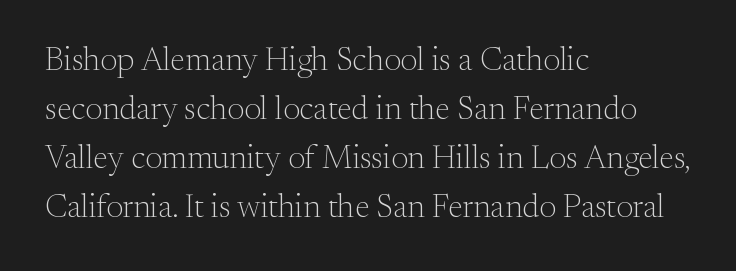
{"serif": "yes", "italic": "no", "bold": "no", "weight": "light", "width": "normal", "stroke_contrast": "medium", "x_height": "small", "monospaced": "no", "underline": "no", "align": "left", "line_spacing": "normal", "line_spacing_ratio": 1.48, "letter_spacing": "normal", "letter_spacing_em": 0.0, "glyph_px": 33}
